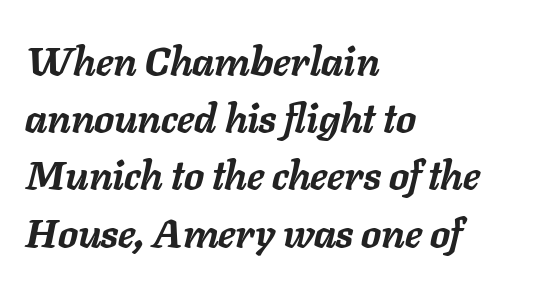
Q: Is the text bold? A: Yes.
Q: Is the text italic (slanted)? A: Yes, it leans right by about 11 degrees.
Q: Is the text underlined? A: No.
Q: How is the paragraph aligned? A: Left-aligned.
Q: Is the spacing between letters normal or unusually wide? A: Normal.
Q: Is the spacing between lines tight, normal or loose? A: Normal.
Q: Width (condensed, normal, or wide)? A: Normal.
Q: Stroke contrast? A: Low.
Q: x-height? A: Medium.
Q: Monospaced? A: No.
